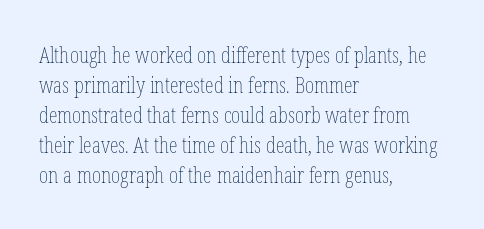
The image shows 22 px text type, upright; set left-aligned, normal line spacing (1.36x), normal letter spacing, not underlined.
